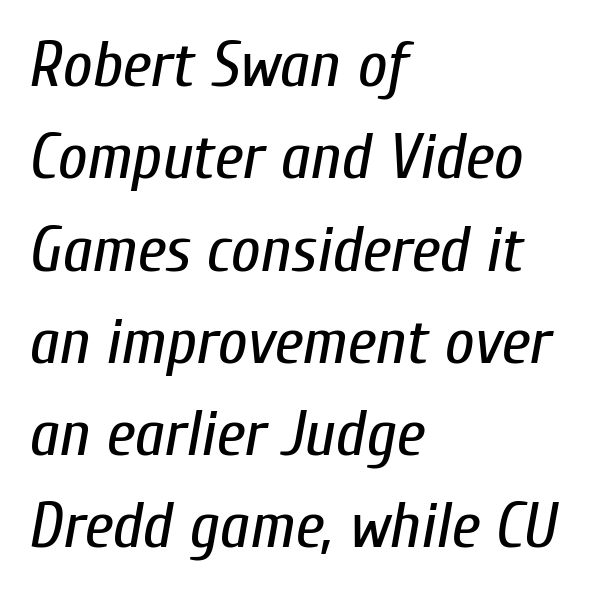
The image shows 65 px regular-weight, condensed type, italic (leaning right); set left-aligned, normal line spacing (1.42x), normal letter spacing, not underlined; low stroke contrast and a medium x-height.
